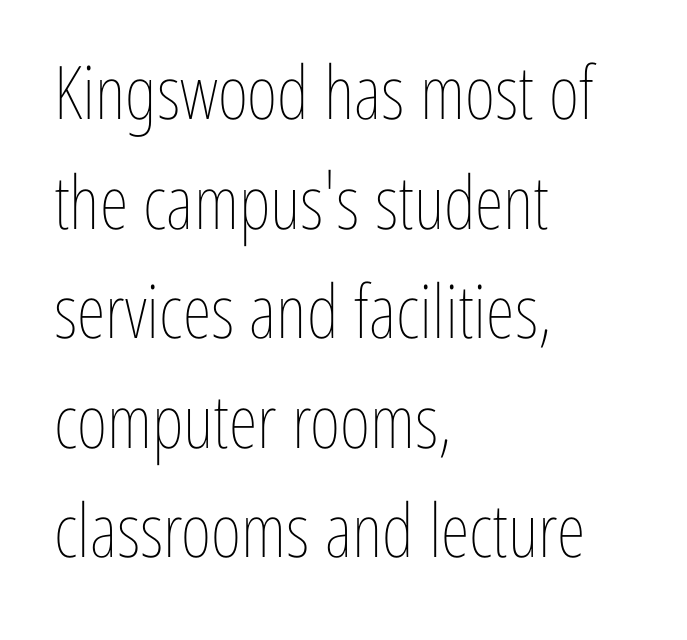
Q: Is the text bold? A: No.
Q: Is the text italic (slanted)? A: No, it is upright.
Q: Is the text underlined? A: No.
Q: How is the paragraph aligned? A: Left-aligned.
Q: Is the spacing between letters normal or unusually wide? A: Normal.
Q: Is the spacing between lines tight, normal or loose? A: Normal.
Q: Width (condensed, normal, or wide)? A: Condensed.
Q: Stroke contrast? A: Low.
Q: x-height? A: Medium.
Q: Monospaced? A: No.
